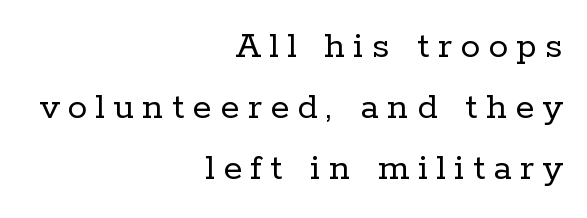
Note the varied advance widths — an 'i' is clearly narrower than an 'm'. The typeface chosen for these lines features serifs. Words appear elongated and porous because spacing is wide. On a weight scale, this lands at 450 or below. All the whitespace from short lines collects on the left.
